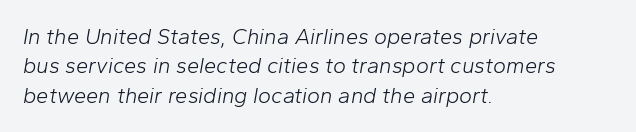
Q: Is the text bold? A: No.
Q: Is the text italic (slanted)? A: Yes, it leans right by about 10 degrees.
Q: Is the text underlined? A: No.
Q: How is the paragraph aligned? A: Left-aligned.
Q: Is the spacing between letters normal or unusually wide? A: Normal.
Q: Is the spacing between lines tight, normal or loose? A: Normal.
